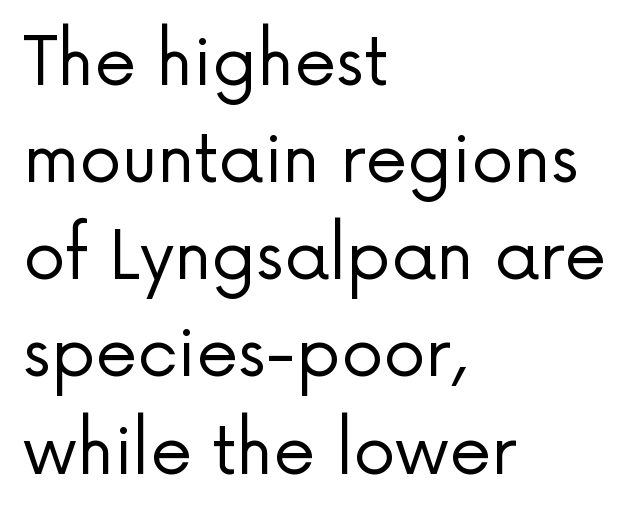
The image shows 67 px regular-weight sans-serif type, upright; set left-aligned, normal line spacing (1.45x), normal letter spacing, not underlined; low stroke contrast and a medium x-height.
